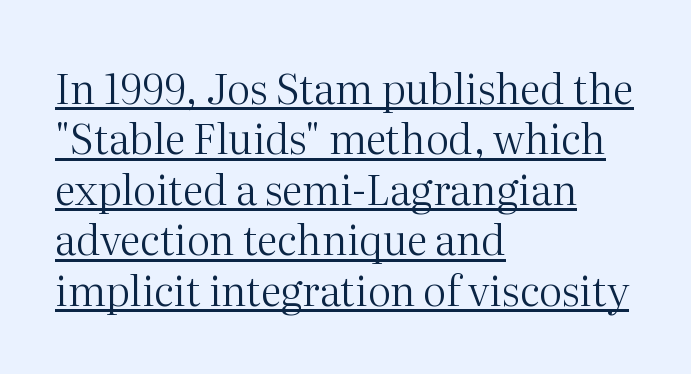
The letters advance in unequal steps, a hallmark of proportional type. Weight: not bold — regular or lighter. These lines are set flush left with a ragged right edge. Does the type have serifs? Yes, each stem ends in a small foot. The lettering stays uniformly vertical, giving the passage a roman look.
